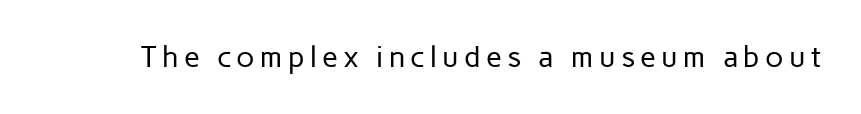
Q: Is the text bold? A: No.
Q: Is the text italic (slanted)? A: No, it is upright.
Q: Is the typeface a serif or a sans-serif typeface? A: Sans-serif.
Q: Is the text underlined? A: No.
Q: Width (condensed, normal, or wide)? A: Normal.
Q: Stroke contrast? A: Low.
Q: x-height? A: Medium.
Q: Monospaced? A: No.
